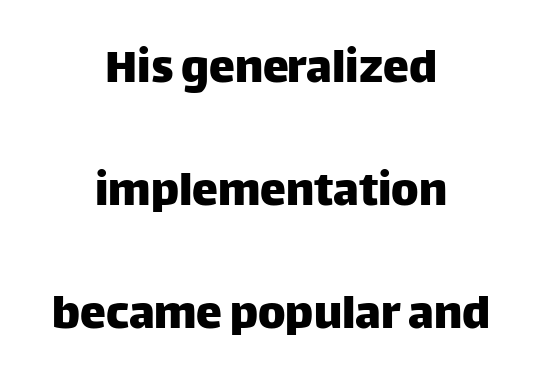
Q: Is the text italic (slanted)? A: No, it is upright.
Q: Is the typeface a serif or a sans-serif typeface? A: Sans-serif.
Q: Is the text underlined? A: No.
Q: How is the paragraph aligned? A: Centered.
Q: Is the spacing between letters normal or unusually wide? A: Normal.
Q: Is the spacing between lines tight, normal or loose? A: Loose.
Q: Width (condensed, normal, or wide)? A: Normal.
Q: Stroke contrast? A: Low.
Q: x-height? A: Large.
Q: Monospaced? A: No.
